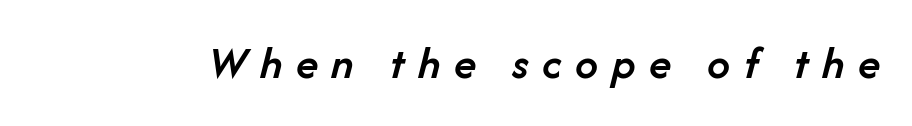
{"italic": "yes", "lean": "right", "slant_degrees": 14, "bold": "semi", "weight": "semibold", "width": "normal", "stroke_contrast": "low", "x_height": "medium", "monospaced": "no", "underline": "no", "letter_spacing": "wide", "letter_spacing_em": 0.29, "glyph_px": 46}
